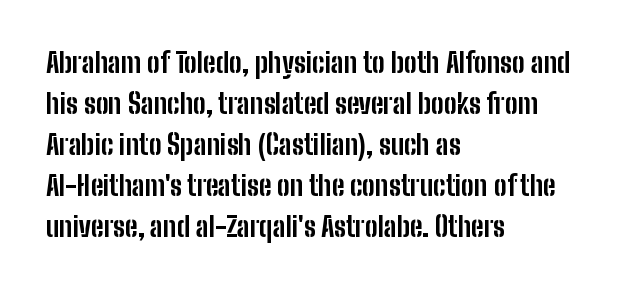
Q: Is the text bold? A: Yes.
Q: Is the text italic (slanted)? A: No, it is upright.
Q: Is the text underlined? A: No.
Q: How is the paragraph aligned? A: Left-aligned.
Q: Is the spacing between letters normal or unusually wide? A: Normal.
Q: Is the spacing between lines tight, normal or loose? A: Normal.
